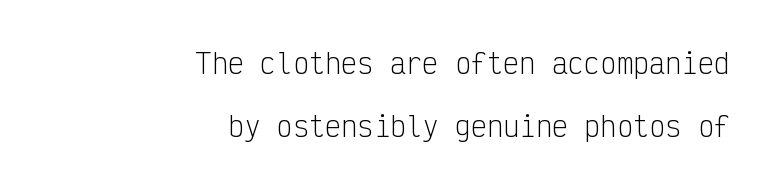
{"italic": "no", "bold": "no", "underline": "no", "align": "right", "line_spacing": "loose", "line_spacing_ratio": 2.34, "letter_spacing": "normal", "letter_spacing_em": 0.0, "glyph_px": 27}
